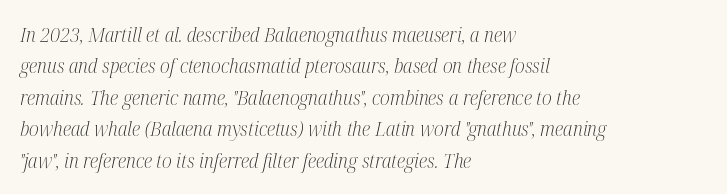
Q: Is the text bold? A: No.
Q: Is the text italic (slanted)? A: Yes, it leans right by about 12 degrees.
Q: Is the text underlined? A: No.
Q: How is the paragraph aligned? A: Left-aligned.
Q: Is the spacing between letters normal or unusually wide? A: Normal.
Q: Is the spacing between lines tight, normal or loose? A: Normal.
